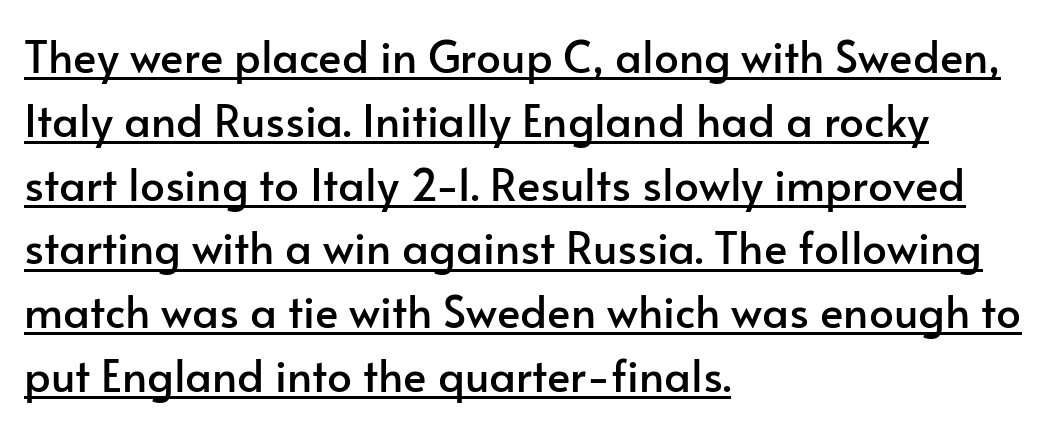
Q: Is the text italic (slanted)? A: No, it is upright.
Q: Is the typeface a serif or a sans-serif typeface? A: Sans-serif.
Q: Is the text underlined? A: Yes.
Q: How is the paragraph aligned? A: Left-aligned.
Q: Is the spacing between letters normal or unusually wide? A: Normal.
Q: Is the spacing between lines tight, normal or loose? A: Normal.
Q: Width (condensed, normal, or wide)? A: Normal.
Q: Stroke contrast? A: Low.
Q: x-height? A: Small.
Q: Monospaced? A: No.
